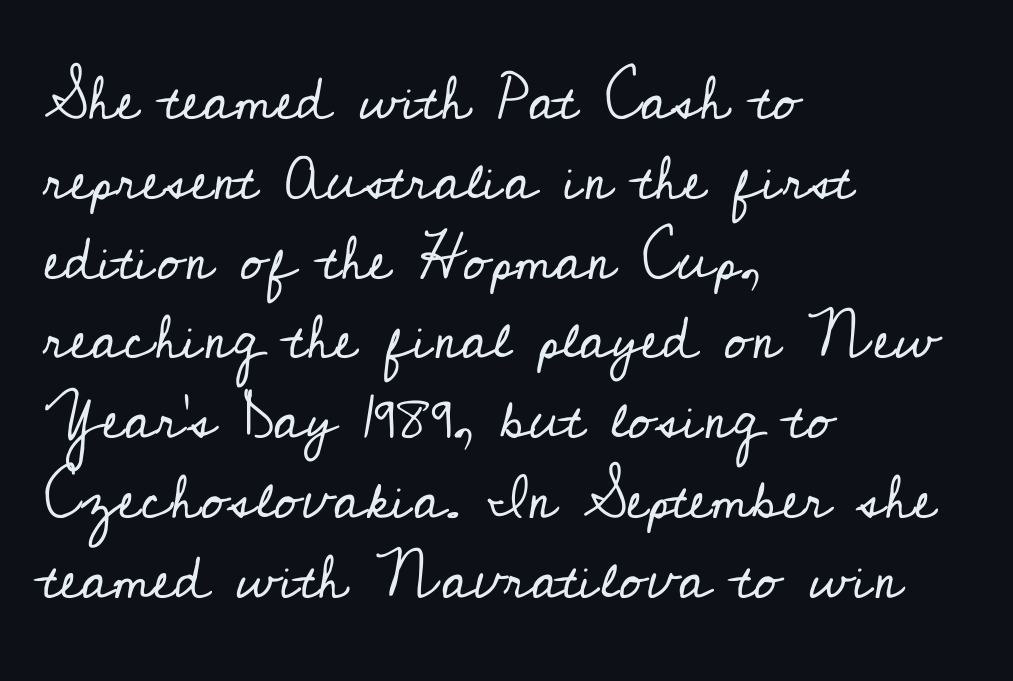
In terms of leading, this rendering sits right in the middle. Short note: letters normally spaced. A typesetter would call this proportional, since set widths differ per character. The area under the type is left untouched. Letters have the restrained weight of plain body copy at most.
